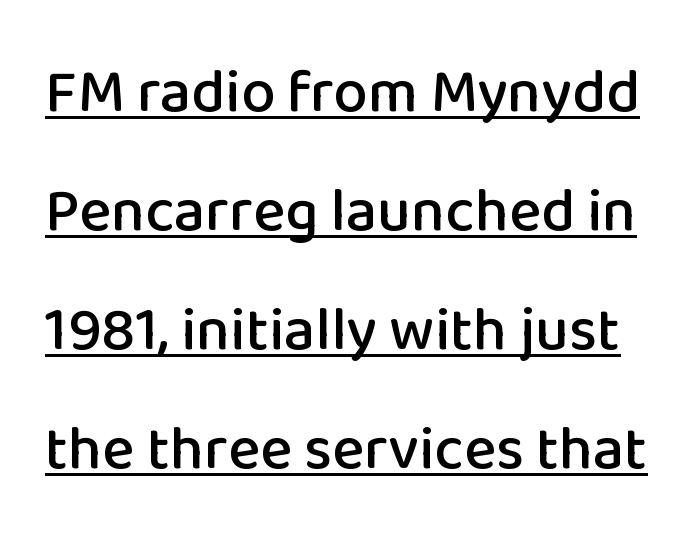
The image shows 61 px sans-serif type, upright; set loose line spacing (1.95x), normal letter spacing, underlined; low stroke contrast and a medium x-height.
